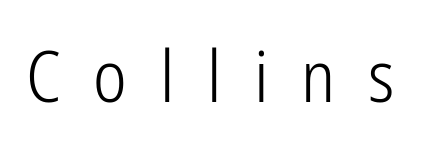
Q: Is the text bold? A: No.
Q: Is the text italic (slanted)? A: No, it is upright.
Q: Is the typeface a serif or a sans-serif typeface? A: Sans-serif.
Q: Is the text underlined? A: No.
Q: Is the spacing between letters normal or unusually wide? A: Unusually wide.
Q: Width (condensed, normal, or wide)? A: Condensed.
Q: Stroke contrast? A: Low.
Q: x-height? A: Medium.
Q: Monospaced? A: No.
